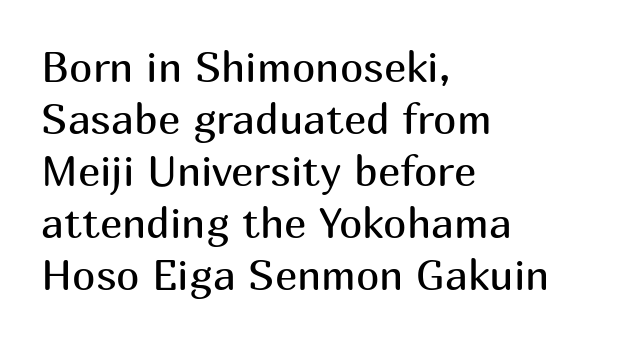
How are the letters spaced? Ordinarily, with no added tracking. Weight: in the light-to-regular range. Nope, no serifs anywhere on these letters. Spacing verdict: proportional, widths tailored to each character. Has an underline been added? It has not.
